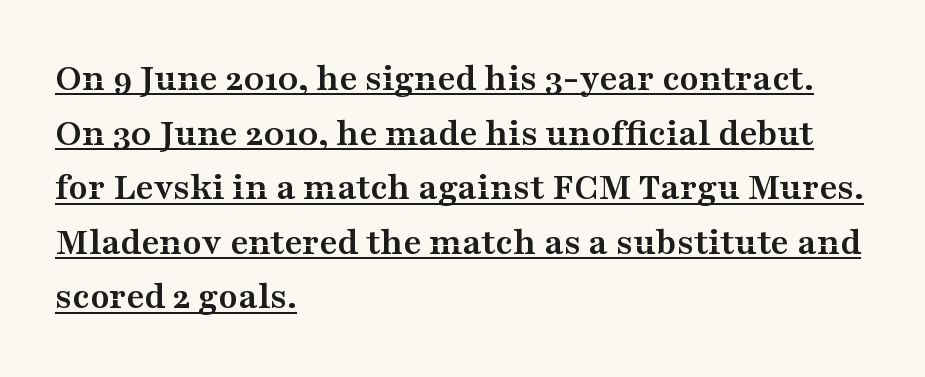
Q: Is the text bold? A: Yes.
Q: Is the text italic (slanted)? A: No, it is upright.
Q: Is the typeface a serif or a sans-serif typeface? A: Serif.
Q: Is the text underlined? A: Yes.
Q: How is the paragraph aligned? A: Left-aligned.
Q: Is the spacing between letters normal or unusually wide? A: Normal.
Q: Is the spacing between lines tight, normal or loose? A: Normal.
Q: Width (condensed, normal, or wide)? A: Wide.
Q: Stroke contrast? A: Medium.
Q: x-height? A: Medium.
Q: Monospaced? A: No.
